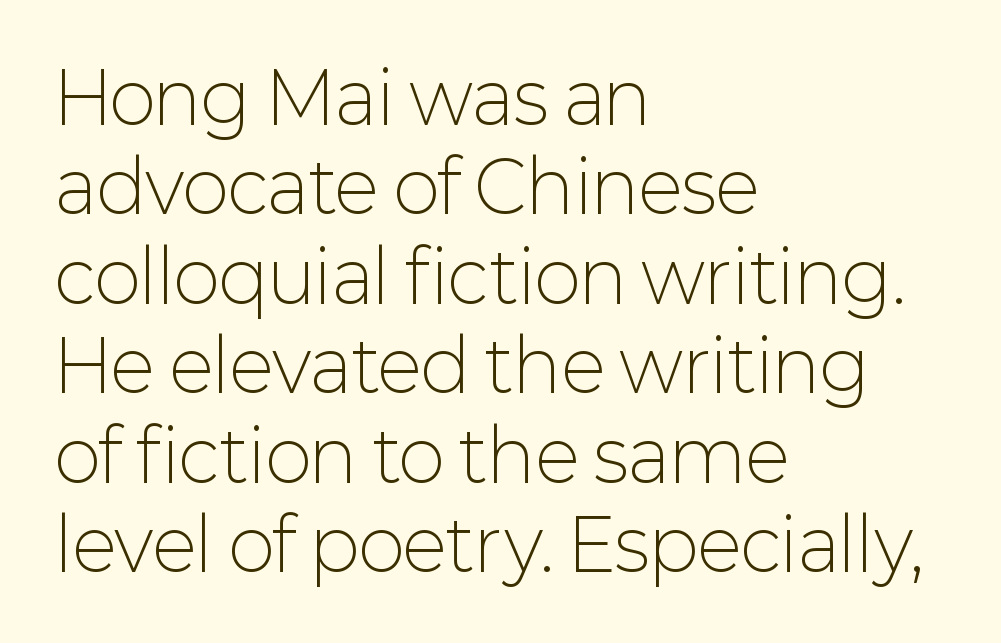
Q: Is the text bold? A: No.
Q: Is the text italic (slanted)? A: No, it is upright.
Q: Is the typeface a serif or a sans-serif typeface? A: Sans-serif.
Q: Is the text underlined? A: No.
Q: How is the paragraph aligned? A: Left-aligned.
Q: Is the spacing between letters normal or unusually wide? A: Normal.
Q: Is the spacing between lines tight, normal or loose? A: Normal.
Q: Width (condensed, normal, or wide)? A: Normal.
Q: Stroke contrast? A: Low.
Q: x-height? A: Medium.
Q: Monospaced? A: No.
